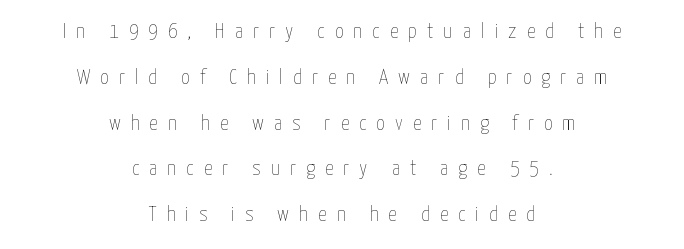
Between one letter and the next there's a generous, obvious gap. Lines of text with bare space underneath. Tall strokes in this sample are plumb rather than angled. This block would shrink considerably if given ordinary leading; it's expanded now. This rendering uses center alignment, leaving both contours irregular but symmetric. Compared with a typical body face, this is equally light or lighter still.
